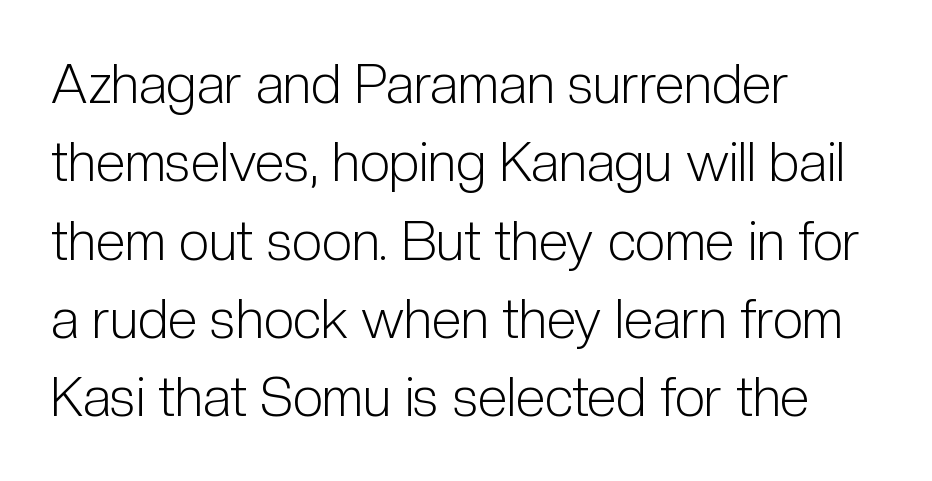
The zone under the glyphs is completely vacant. Look at the tracking — it's just the regular setting, nothing added. Notice how the passage keeps a crisp vertical edge on the left only. The letters carry no serifs — their stems end cleanly without finishing strokes.
